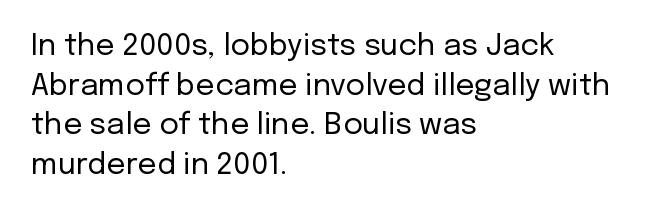
The image shows 30 px regular-weight sans-serif type, upright; set left-aligned, normal line spacing (1.32x), normal letter spacing, not underlined; low stroke contrast and a medium x-height.
